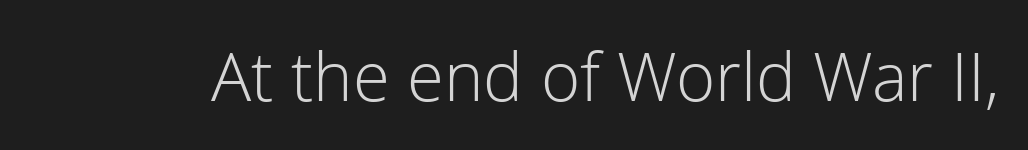
The font is comparable to plain body text, perhaps lighter. Underline: absent. A sans-serif font was chosen for this passage. This is the regular roman posture of the typeface.
